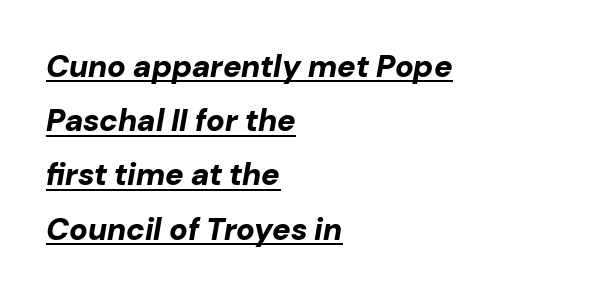
{"italic": "yes", "lean": "right", "slant_degrees": 10, "bold": "yes", "weight": "bold", "width": "normal", "stroke_contrast": "low", "x_height": "medium", "monospaced": "no", "underline": "yes", "align": "left", "line_spacing_ratio": 1.75, "letter_spacing": "normal", "letter_spacing_em": 0.0, "glyph_px": 31}
